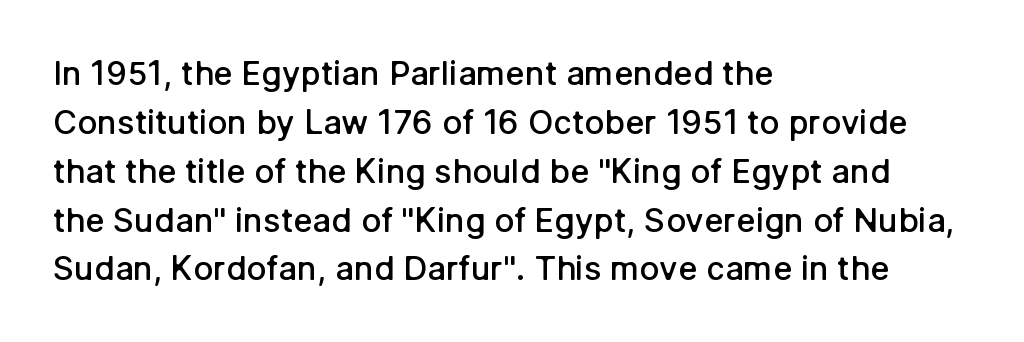
Q: Is the text bold? A: Semi-bold.
Q: Is the text italic (slanted)? A: No, it is upright.
Q: Is the typeface a serif or a sans-serif typeface? A: Sans-serif.
Q: Is the text underlined? A: No.
Q: How is the paragraph aligned? A: Left-aligned.
Q: Is the spacing between letters normal or unusually wide? A: Normal.
Q: Is the spacing between lines tight, normal or loose? A: Normal.
Q: Width (condensed, normal, or wide)? A: Normal.
Q: Stroke contrast? A: Low.
Q: x-height? A: Medium.
Q: Monospaced? A: No.
